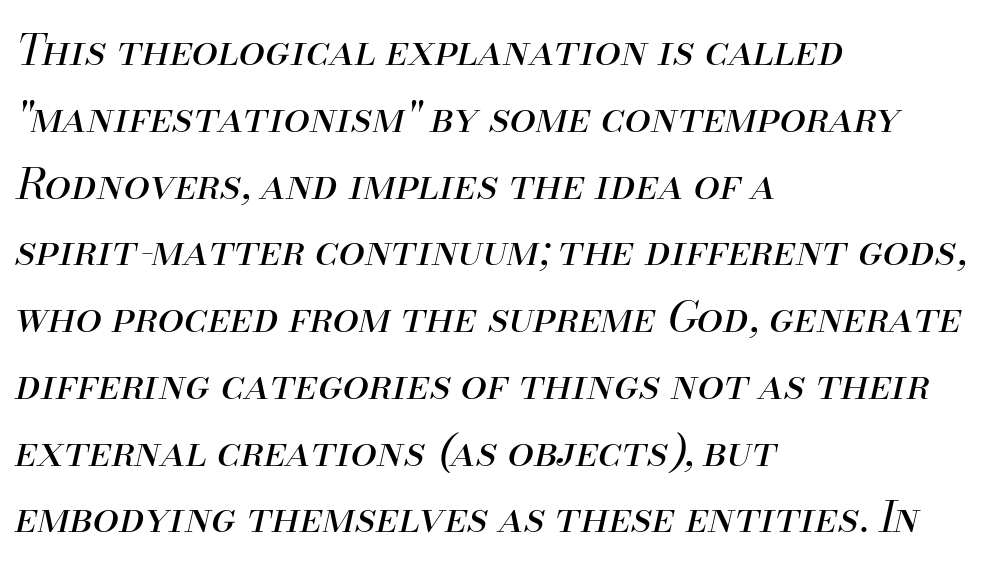
{"italic": "yes", "lean": "right", "slant_degrees": 13, "bold": "no", "weight": "regular", "width": "normal", "stroke_contrast": "medium", "x_height": "small", "monospaced": "no", "underline": "no", "align": "left", "line_spacing": "normal", "line_spacing_ratio": 1.59, "letter_spacing": "normal", "letter_spacing_em": 0.0, "glyph_px": 42}
